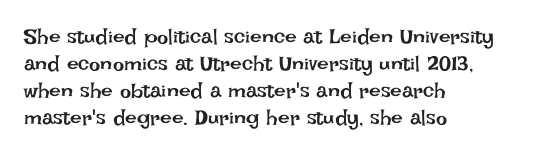
The image shows 21 px text type, upright; set left-aligned, normal line spacing (1.29x), normal letter spacing, not underlined.
